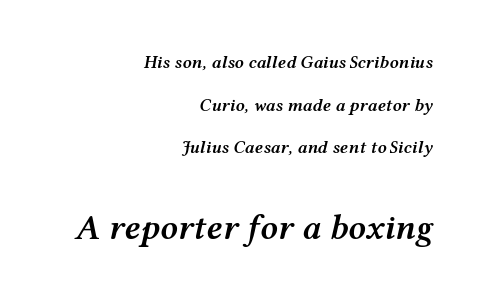
The rendering anchors every line to the right-hand side. The space beneath each line is pristine and unruled. Standard letterfit; no display-style spreading of the glyphs. Think of a printed novel: that variable character pitch is what you see here. Students, observe: this is what heavily led, spacious text looks like. The letters are slanted; this is an italic face.
